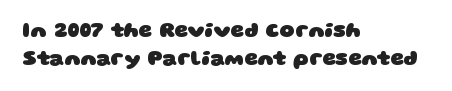
{"bold": "yes", "underline": "no", "align": "left", "line_spacing": "normal", "line_spacing_ratio": 1.33, "letter_spacing": "normal", "letter_spacing_em": 0.0, "glyph_px": 21}
